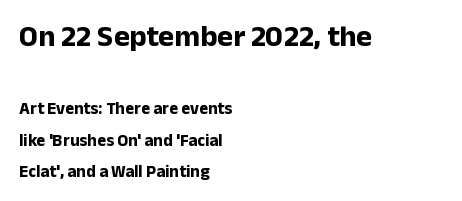
Q: Is the text bold? A: Yes.
Q: Is the text italic (slanted)? A: No, it is upright.
Q: Is the typeface a serif or a sans-serif typeface? A: Sans-serif.
Q: Is the text underlined? A: No.
Q: How is the paragraph aligned? A: Left-aligned.
Q: Is the spacing between letters normal or unusually wide? A: Normal.
Q: Which block of text is set in a larger size, the first (top) or the second (bottom)? A: The first (top) one.
Q: Width (condensed, normal, or wide)? A: Normal.
Q: Stroke contrast? A: Low.
Q: x-height? A: Medium.
Q: Monospaced? A: No.
